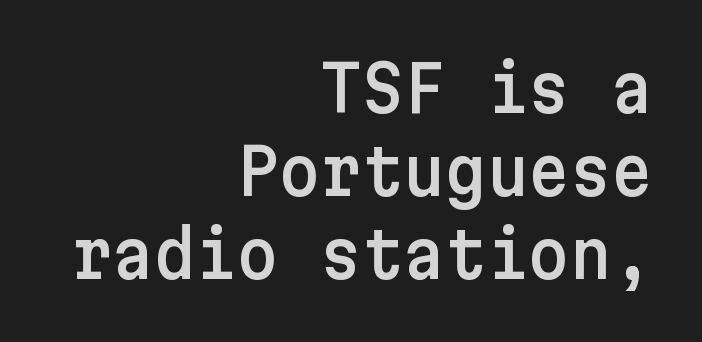
This is roman type, the default non-slanted kind. What stands out about the letter spacing? Nothing — it is the standard amount. Underline: absent. The typesetter chose a ragged-left arrangement here.
